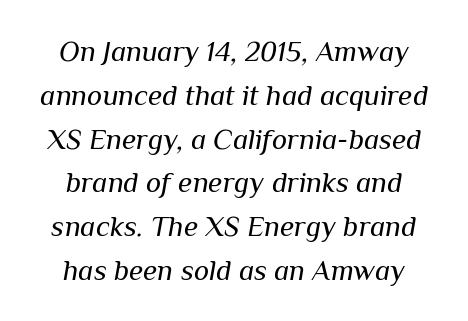
Q: Is the text bold? A: No.
Q: Is the text italic (slanted)? A: Yes, it leans right by about 10 degrees.
Q: Is the text underlined? A: No.
Q: Is the spacing between letters normal or unusually wide? A: Normal.
Q: Is the spacing between lines tight, normal or loose? A: Normal.
Q: Width (condensed, normal, or wide)? A: Normal.
Q: Stroke contrast? A: Medium.
Q: x-height? A: Medium.
Q: Monospaced? A: No.
